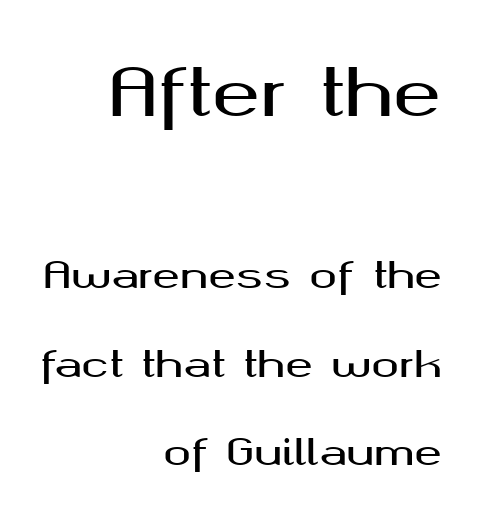
{"serif": "no", "italic": "no", "width": "wide", "stroke_contrast": "medium", "x_height": "medium", "monospaced": "no", "underline": "no", "align": "right", "line_spacing": "loose", "line_spacing_ratio": 2.39, "letter_spacing": "normal", "letter_spacing_em": 0.0, "larger_block": "first", "size_ratio": 1.76, "glyph_px": 65}
